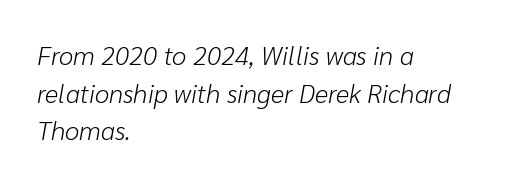
The image shows 26 px text type, italic (leaning right); set left-aligned, normal line spacing (1.45x), normal letter spacing, not underlined.
